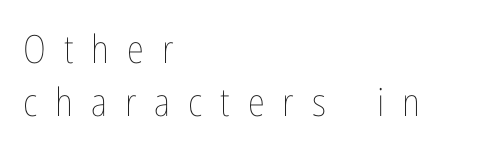
The image shows 39 px thin, condensed type, upright; set left-aligned, normal line spacing (1.37x), unusually wide letter spacing (+0.46 em), not underlined; low stroke contrast and a medium x-height.
